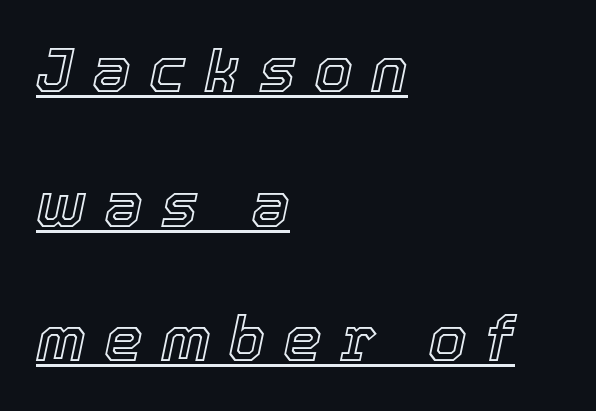
The image shows 62 px text type, italic (leaning right); set left-aligned, loose line spacing (2.17x), unusually wide letter spacing (+0.29 em), underlined; a medium x-height.
